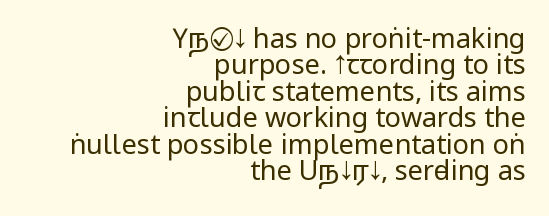
{"italic": "no", "bold": "no", "underline": "no", "align": "right", "line_spacing": "tight", "line_spacing_ratio": 0.98, "letter_spacing": "normal", "letter_spacing_em": 0.0, "glyph_px": 27}
